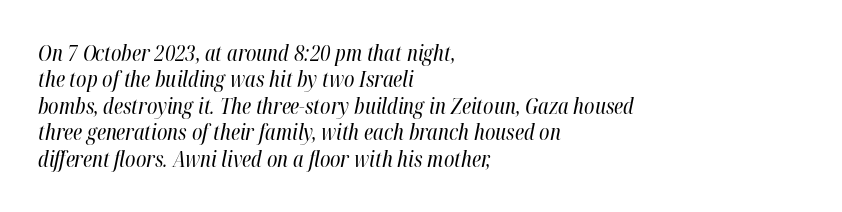
{"italic": "yes", "lean": "right", "slant_degrees": 12, "bold": "no", "underline": "no", "align": "left", "line_spacing": "normal", "line_spacing_ratio": 1.26, "letter_spacing": "normal", "letter_spacing_em": 0.0, "glyph_px": 21}
